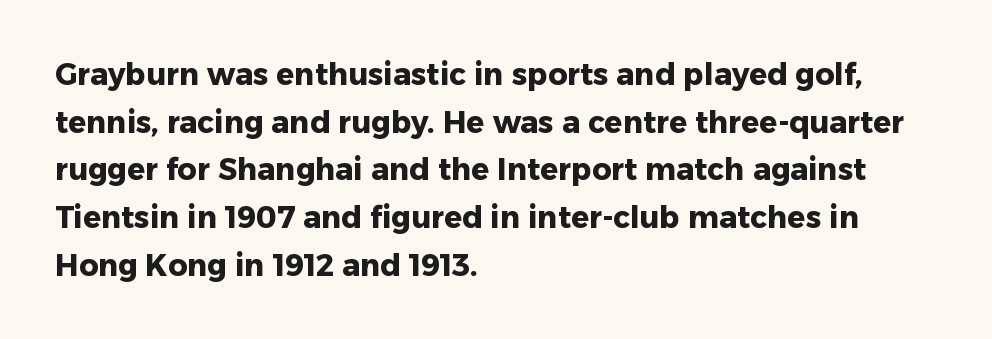
The image shows 30 px heavy sans-serif type, upright; set left-aligned, normal line spacing (1.59x), normal letter spacing, not underlined; low stroke contrast and a medium x-height.
